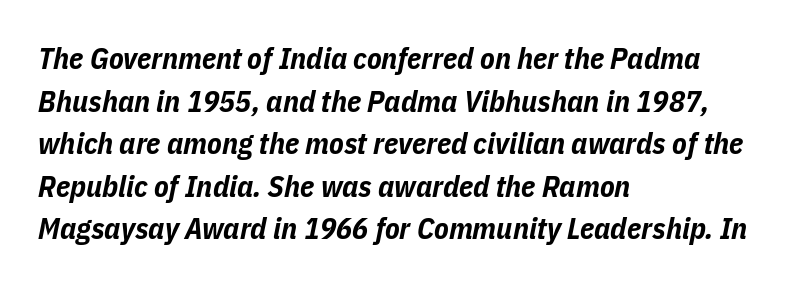
The image shows 30 px bold, condensed type, italic (leaning right); set left-aligned, normal line spacing (1.42x), normal letter spacing, not underlined; low stroke contrast and a medium x-height.
